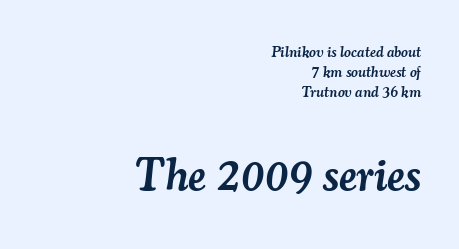
Layout note: lines flush right. The rendering enlarges the type as you move from the upper chunk to the lower. Compared with an ordinary text face, these strokes are moderately heavier — a semibold. Think of a printed novel: that variable character pitch is what you see here. The passage shown is not underscored anywhere.
